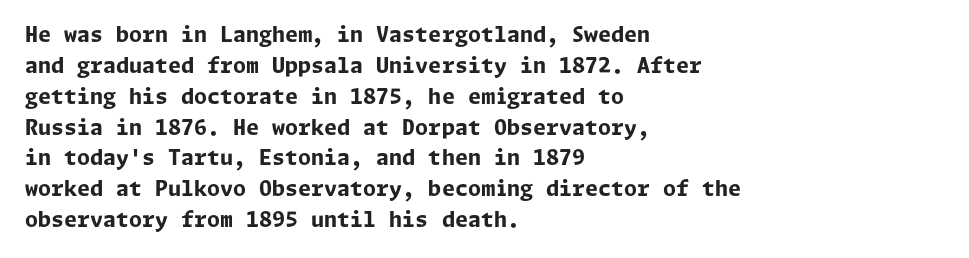
Q: Is the text bold? A: Yes.
Q: Is the text italic (slanted)? A: No, it is upright.
Q: Is the text underlined? A: No.
Q: How is the paragraph aligned? A: Left-aligned.
Q: Is the spacing between letters normal or unusually wide? A: Normal.
Q: Is the spacing between lines tight, normal or loose? A: Normal.
